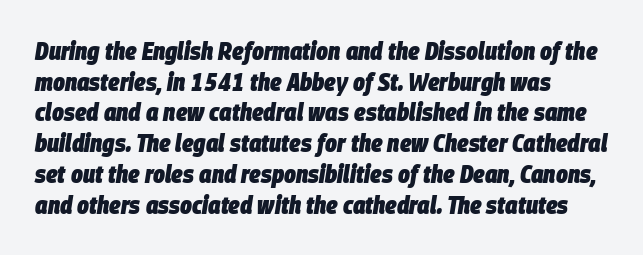
The zone under the glyphs is completely vacant. Nothing unusual about the tracking: characters are spaced as the font intends. Typographic density is high because the face is bold. This is oblique type, the kind used for emphasis or titles.
